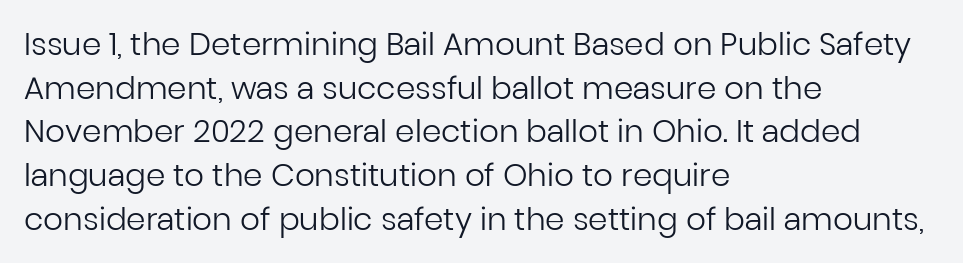
The image shows 31 px regular-weight sans-serif type, upright; set left-aligned, normal line spacing (1.41x), normal letter spacing, not underlined; low stroke contrast and a medium x-height.
